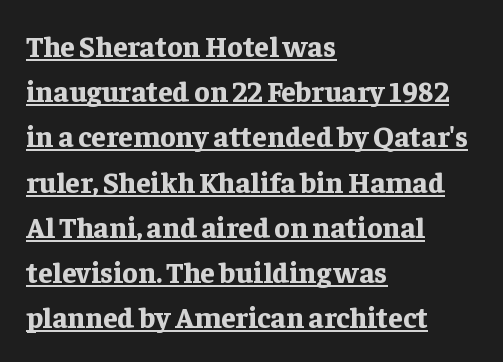
Students, observe the line beneath the letters — that is underlining. One glance says typical: line gaps are just what's usual. Serif or sans? Serif — the stroke terminals have little feet. The letters advance in unequal steps, a hallmark of proportional type. Rendered with straight, roman letterforms.
